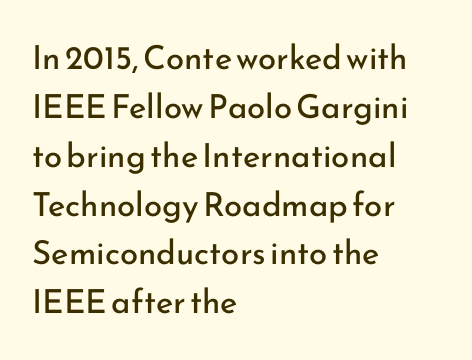
The image shows 33 px regular-weight sans-serif type, upright; set left-aligned, normal line spacing (1.48x), normal letter spacing, not underlined; low stroke contrast and a small x-height.
